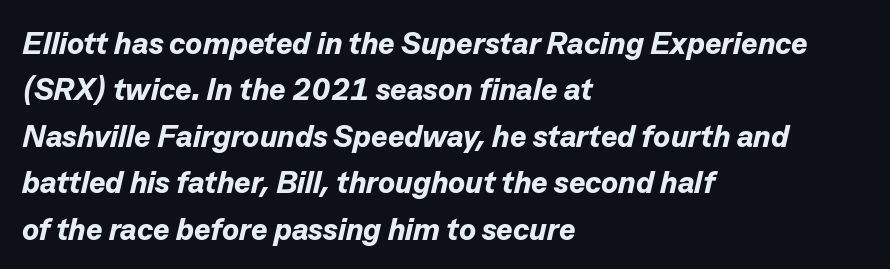
Q: Is the text bold? A: Yes.
Q: Is the text italic (slanted)? A: Yes, it leans right by about 13 degrees.
Q: Is the text underlined? A: No.
Q: How is the paragraph aligned? A: Left-aligned.
Q: Is the spacing between letters normal or unusually wide? A: Normal.
Q: Is the spacing between lines tight, normal or loose? A: Normal.
Q: Width (condensed, normal, or wide)? A: Normal.
Q: Stroke contrast? A: Low.
Q: x-height? A: Medium.
Q: Monospaced? A: No.
